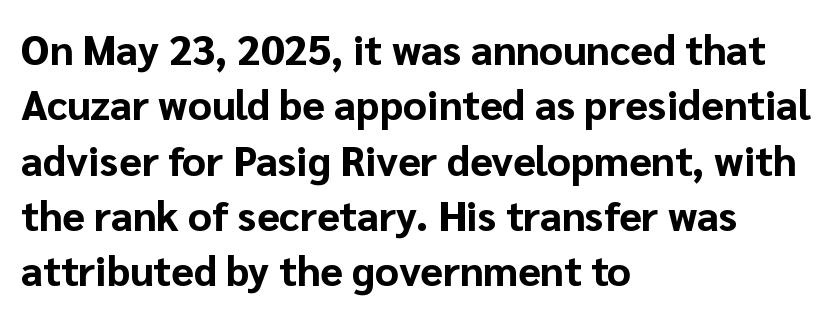
Q: Is the text bold? A: Yes.
Q: Is the text italic (slanted)? A: No, it is upright.
Q: Is the typeface a serif or a sans-serif typeface? A: Sans-serif.
Q: Is the text underlined? A: No.
Q: How is the paragraph aligned? A: Left-aligned.
Q: Is the spacing between letters normal or unusually wide? A: Normal.
Q: Is the spacing between lines tight, normal or loose? A: Normal.
Q: Width (condensed, normal, or wide)? A: Normal.
Q: Stroke contrast? A: Low.
Q: x-height? A: Medium.
Q: Monospaced? A: No.
